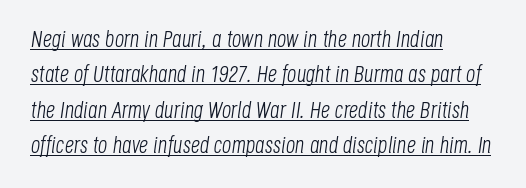
Notice how a bar underscores the lettering throughout. How would I describe the line gaps? Plain and ordinary. The tracking reads as untouched default to a designer's eye. These lines were composed using italics. Leftover space on each line is placed entirely after the last word.
